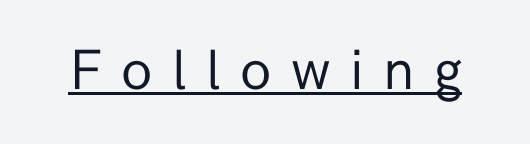
{"serif": "no", "italic": "no", "bold": "no", "weight": "regular", "width": "normal", "stroke_contrast": "low", "x_height": "medium", "monospaced": "no", "underline": "yes", "letter_spacing": "wide", "letter_spacing_em": 0.34, "glyph_px": 57}
